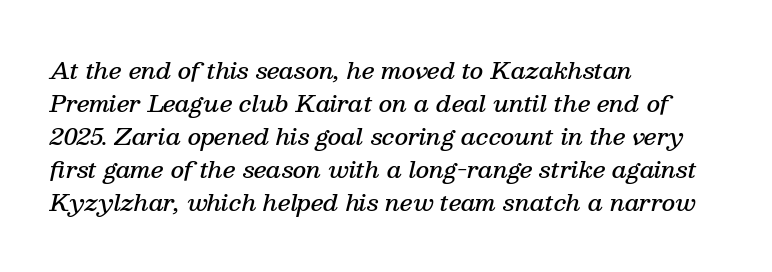
The image shows 23 px text type, italic (leaning right); set left-aligned, normal line spacing (1.44x), normal letter spacing, not underlined.
